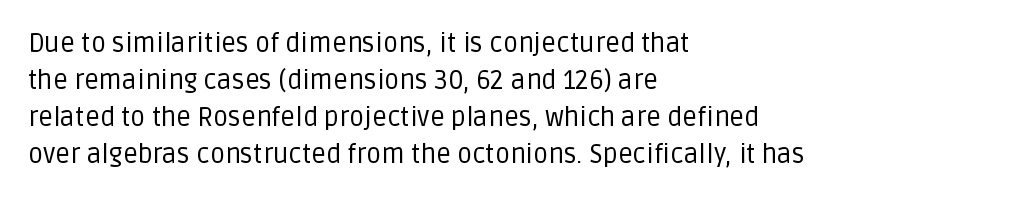
{"italic": "no", "bold": "no", "underline": "no", "align": "left", "line_spacing": "normal", "line_spacing_ratio": 1.42, "letter_spacing": "normal", "letter_spacing_em": 0.0, "glyph_px": 26}
